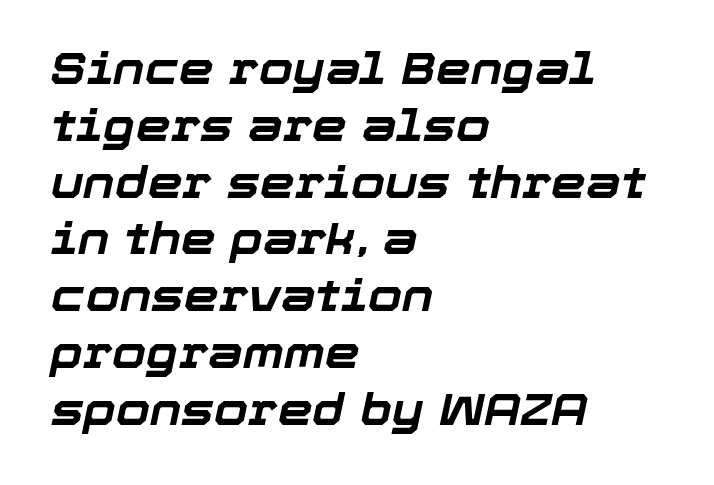
{"italic": "yes", "lean": "right", "slant_degrees": 12, "bold": "yes", "weight": "bold", "width": "normal", "stroke_contrast": "low", "x_height": "medium", "monospaced": "no", "underline": "no", "align": "left", "line_spacing": "normal", "line_spacing_ratio": 1.29, "letter_spacing": "normal", "letter_spacing_em": 0.0, "glyph_px": 44}
